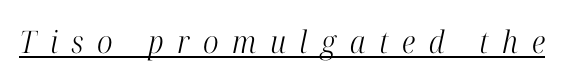
The typesetter has applied underlining to the passage shown. Note: serifs present on the glyphs. These lines have a slow, spaced-out rhythm from letter to letter. Italic? Definitely — the glyphs are oblique. The rendering uses natural spacing where letterforms have individual widths. Summary of weight: not heavy and not bold.
